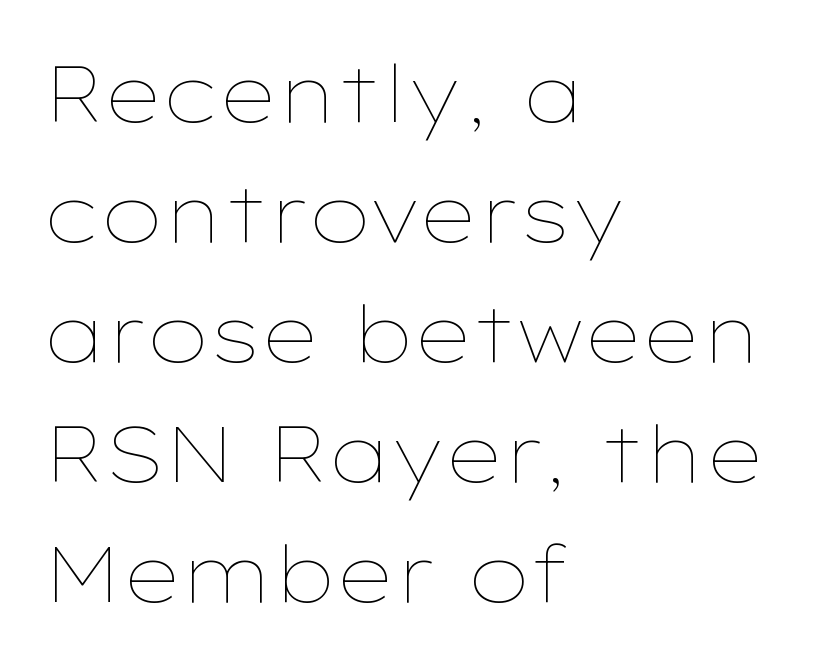
{"italic": "no", "bold": "no", "weight": "thin", "width": "wide", "stroke_contrast": "low", "x_height": "medium", "monospaced": "no", "underline": "no", "align": "left", "line_spacing": "normal", "line_spacing_ratio": 1.52, "letter_spacing": "normal", "letter_spacing_em": 0.0, "glyph_px": 79}
